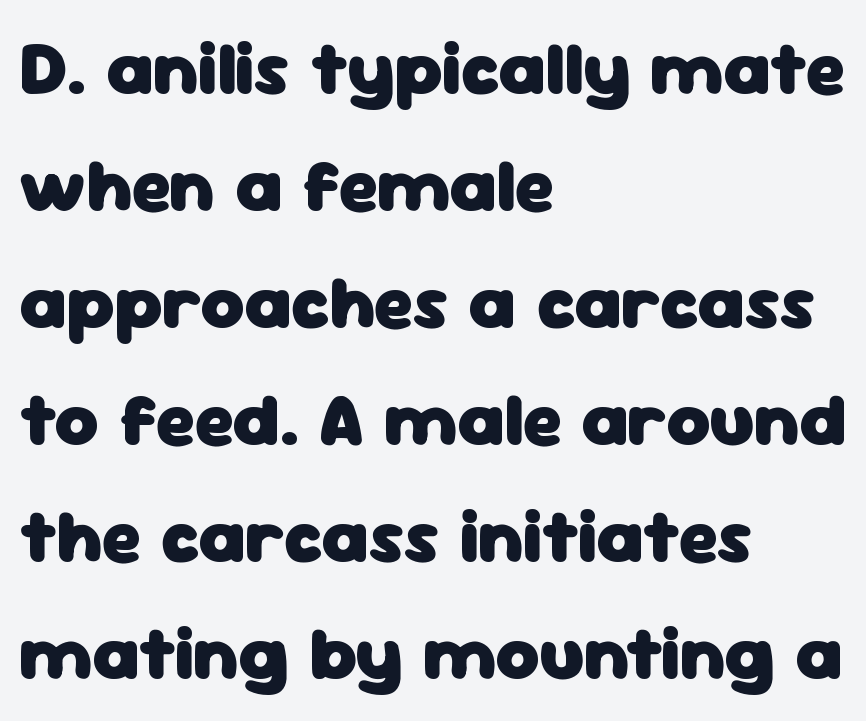
The image shows 75 px heavy sans-serif type, upright; set left-aligned, normal line spacing (1.56x), normal letter spacing, not underlined; low stroke contrast and a medium x-height.
